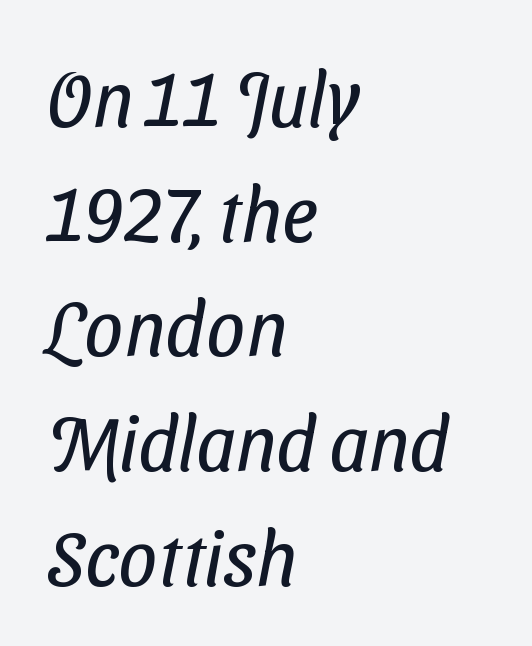
Does the leading feel generous? No, just average. The gap between lines stays unmarked. Look at the bottom of the vertical strokes: they stop flat, with no serifs. This is not heavy type; no bold has been used.
